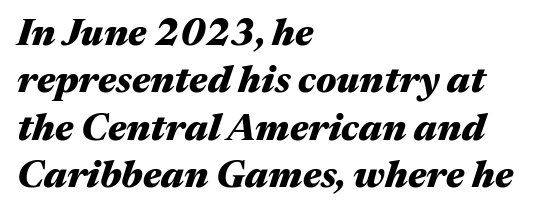
The image shows 38 px heavy, wide type, italic (leaning right); set left-aligned, normal line spacing (1.25x), normal letter spacing, not underlined; medium stroke contrast and a medium x-height.
